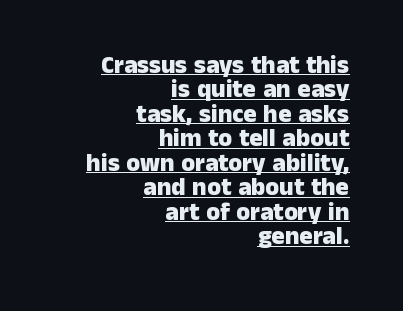
The image shows 25 px bold type, upright; set right-aligned, tight line spacing (0.98x), normal letter spacing, underlined.
